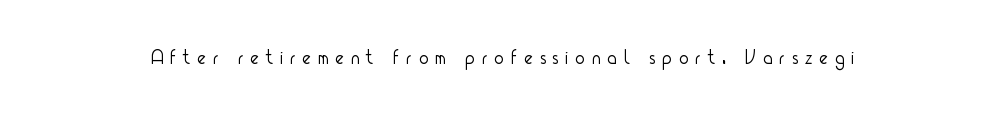
Is the type heavy? It reads as light-to-regular instead. The baseline area is clear. This rendering widens character spacing well past its baseline value. Tall strokes in this sample are plumb rather than angled.
